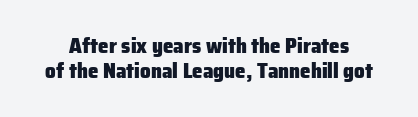
The image shows 21 px bold type, upright; set line spacing 1.17x, normal letter spacing, not underlined.
